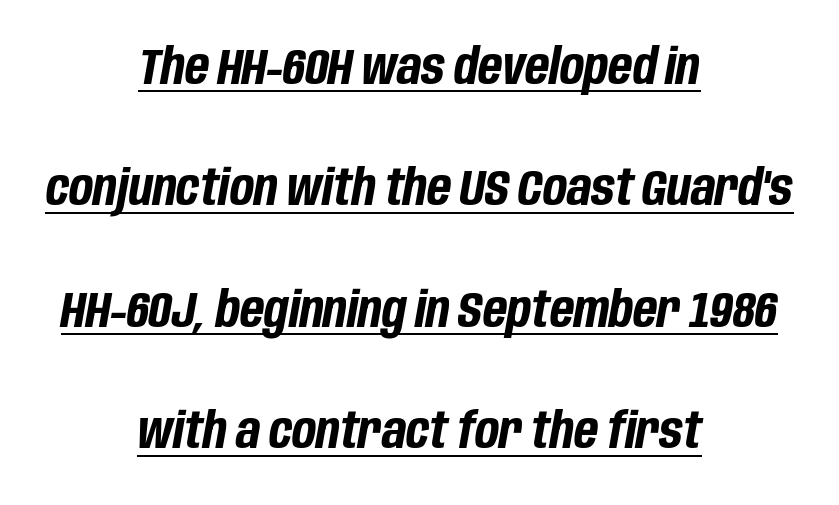
{"italic": "yes", "lean": "right", "slant_degrees": 10, "bold": "yes", "weight": "bold", "width": "condensed", "stroke_contrast": "low", "x_height": "large", "monospaced": "no", "underline": "yes", "align": "center", "line_spacing": "loose", "line_spacing_ratio": 2.43, "letter_spacing": "normal", "letter_spacing_em": 0.0, "glyph_px": 50}
